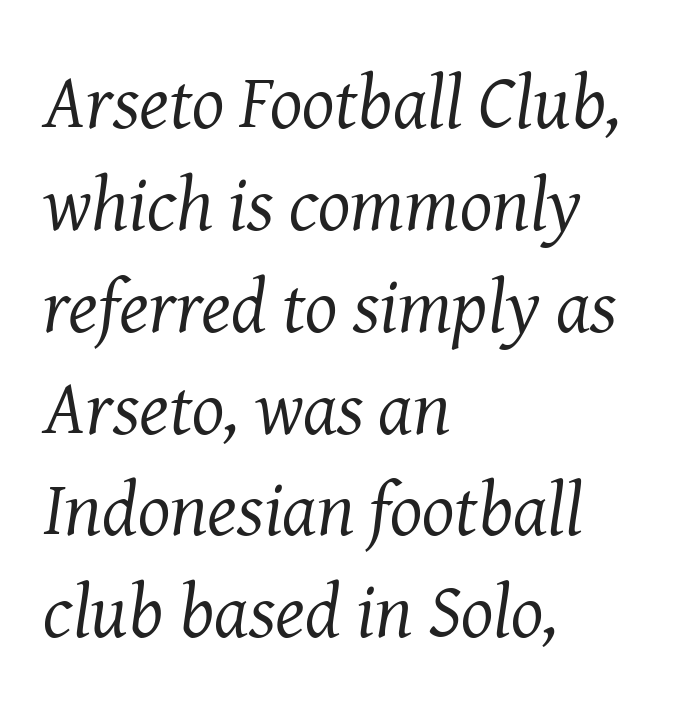
Q: Is the text bold? A: No.
Q: Is the text italic (slanted)? A: Yes, it leans right by about 8 degrees.
Q: Is the typeface a serif or a sans-serif typeface? A: Serif.
Q: Is the text underlined? A: No.
Q: How is the paragraph aligned? A: Left-aligned.
Q: Is the spacing between letters normal or unusually wide? A: Normal.
Q: Is the spacing between lines tight, normal or loose? A: Normal.
Q: Width (condensed, normal, or wide)? A: Normal.
Q: Stroke contrast? A: Medium.
Q: x-height? A: Medium.
Q: Monospaced? A: No.
